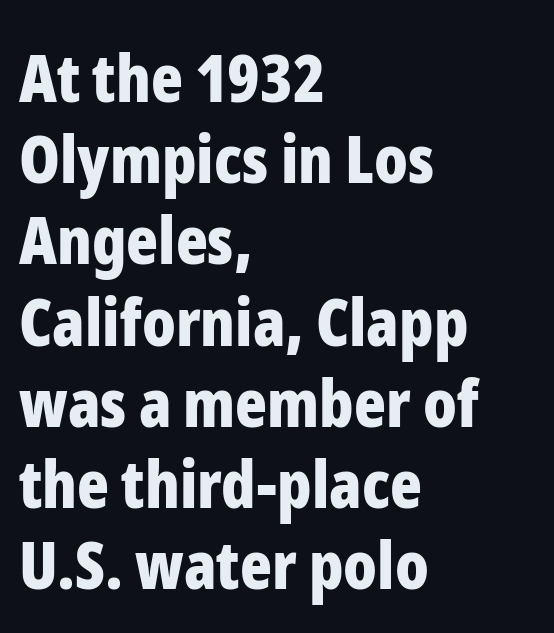
The image shows 66 px bold, condensed sans-serif type, upright; set left-aligned, line spacing 1.23x, normal letter spacing, not underlined; low stroke contrast and a medium x-height.
